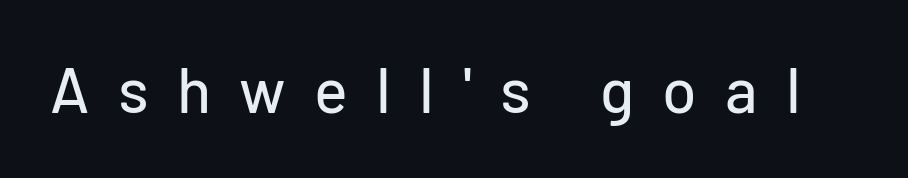
{"serif": "no", "italic": "no", "width": "normal", "stroke_contrast": "low", "x_height": "medium", "monospaced": "no", "underline": "no", "letter_spacing": "wide", "letter_spacing_em": 0.45, "glyph_px": 63}
